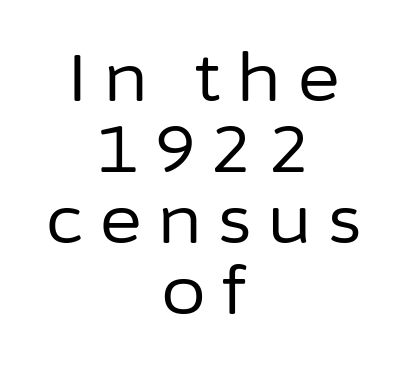
Only glyphs here, with clear space below each row. The typeface has the unassuming heft of standard copy or less. The letters carry no serifs — their stems end cleanly without finishing strokes. Does the leading feel generous? Not at all — it's pinched. A typesetter would call this proportional, since set widths differ per character.
